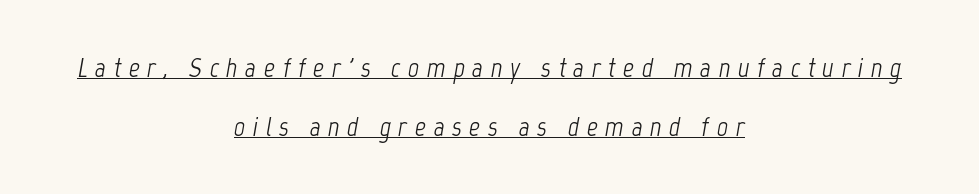
{"italic": "yes", "lean": "right", "slant_degrees": 12, "bold": "no", "underline": "yes", "align": "center", "line_spacing": "loose", "line_spacing_ratio": 2.17, "letter_spacing": "wide", "letter_spacing_em": 0.28, "glyph_px": 27}
